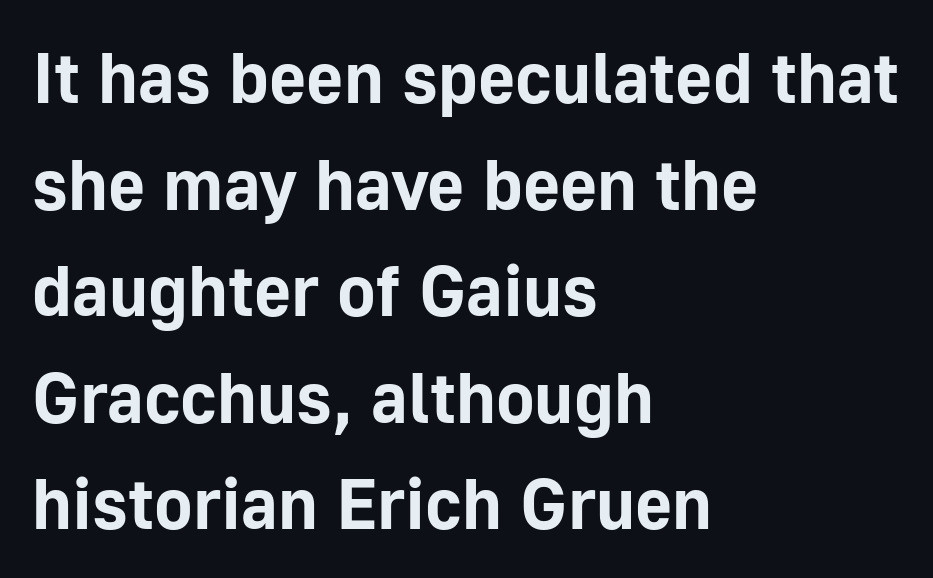
Q: Is the text bold? A: Yes.
Q: Is the text italic (slanted)? A: No, it is upright.
Q: Is the typeface a serif or a sans-serif typeface? A: Sans-serif.
Q: Is the text underlined? A: No.
Q: How is the paragraph aligned? A: Left-aligned.
Q: Is the spacing between letters normal or unusually wide? A: Normal.
Q: Is the spacing between lines tight, normal or loose? A: Normal.
Q: Width (condensed, normal, or wide)? A: Normal.
Q: Stroke contrast? A: Low.
Q: x-height? A: Medium.
Q: Monospaced? A: No.
